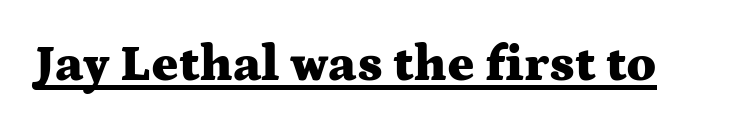
Q: Is the text bold? A: Yes.
Q: Is the text italic (slanted)? A: No, it is upright.
Q: Is the typeface a serif or a sans-serif typeface? A: Serif.
Q: Is the text underlined? A: Yes.
Q: Is the spacing between letters normal or unusually wide? A: Normal.
Q: Width (condensed, normal, or wide)? A: Wide.
Q: Stroke contrast? A: Medium.
Q: x-height? A: Medium.
Q: Monospaced? A: No.
